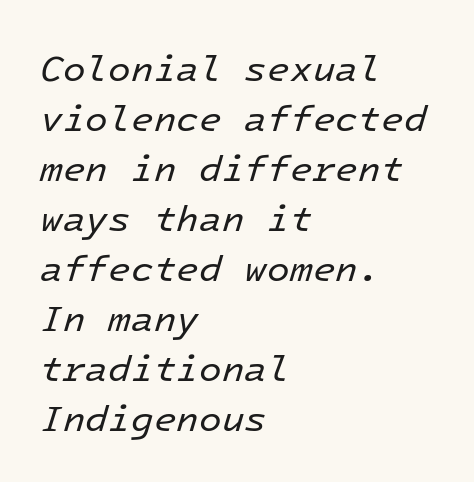
The image shows 37 px regular-weight type, italic (leaning right), monospaced; set left-aligned, normal line spacing (1.35x), normal letter spacing, not underlined; low stroke contrast and a medium x-height.
